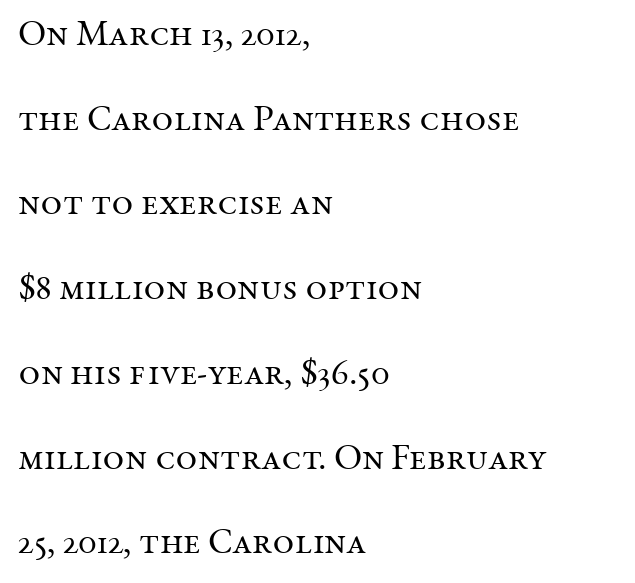
Any mark beneath the type? The region is blank. Stroke terminals: seriffed. Stem width sits at or under what a default text font uses. The type is set solid horizontally, with unmodified tracking. Looks like regular typesetting: each glyph gets only the width it needs.
